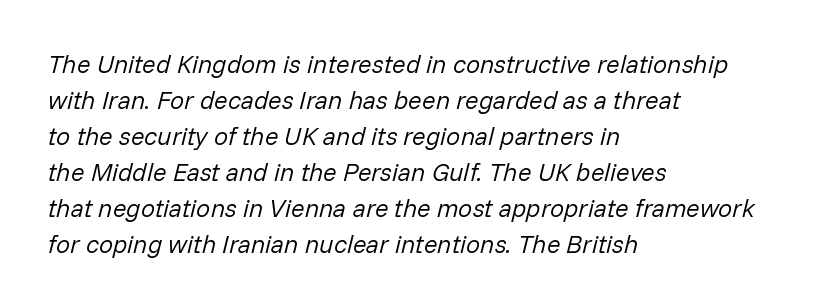
Q: Is the text bold? A: No.
Q: Is the text italic (slanted)? A: Yes, it leans right by about 14 degrees.
Q: Is the text underlined? A: No.
Q: How is the paragraph aligned? A: Left-aligned.
Q: Is the spacing between letters normal or unusually wide? A: Normal.
Q: Is the spacing between lines tight, normal or loose? A: Normal.
